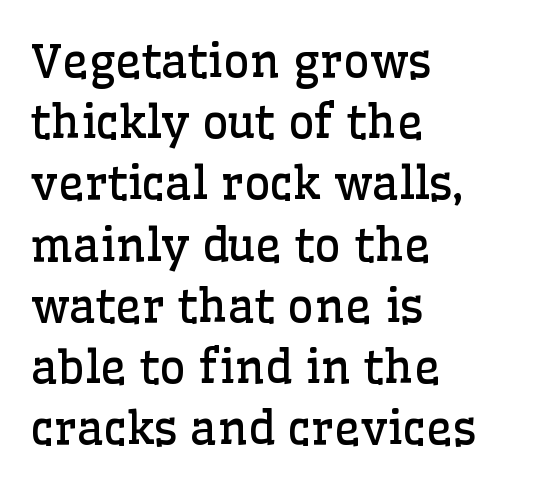
The image shows 46 px regular-weight serif type, upright; set left-aligned, normal line spacing (1.33x), normal letter spacing, not underlined; low stroke contrast and a medium x-height.
